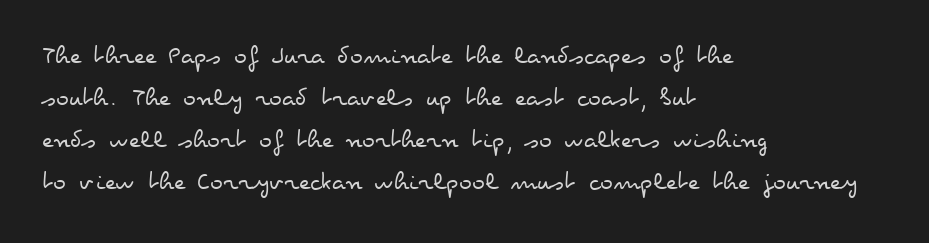
Q: Is the text bold? A: No.
Q: Is the text italic (slanted)? A: No, it is upright.
Q: Is the text underlined? A: No.
Q: How is the paragraph aligned? A: Left-aligned.
Q: Is the spacing between letters normal or unusually wide? A: Normal.
Q: Is the spacing between lines tight, normal or loose? A: Normal.
